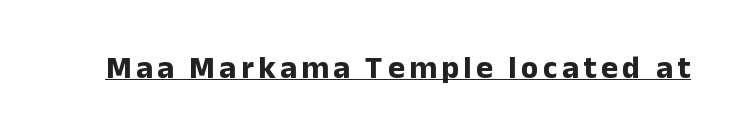
Q: Is the text bold? A: Yes.
Q: Is the text italic (slanted)? A: No, it is upright.
Q: Is the typeface a serif or a sans-serif typeface? A: Sans-serif.
Q: Is the text underlined? A: Yes.
Q: Width (condensed, normal, or wide)? A: Normal.
Q: Stroke contrast? A: Low.
Q: x-height? A: Medium.
Q: Monospaced? A: No.
